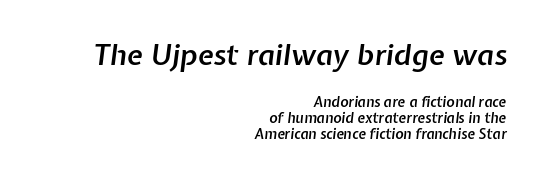
{"italic": "yes", "lean": "right", "slant_degrees": 7, "bold": "semi", "weight": "semibold", "width": "normal", "stroke_contrast": "low", "x_height": "medium", "monospaced": "no", "underline": "no", "align": "right", "line_spacing_ratio": 1.16, "letter_spacing": "normal", "letter_spacing_em": 0.0, "larger_block": "first", "size_ratio": 2.07, "glyph_px": 29}
